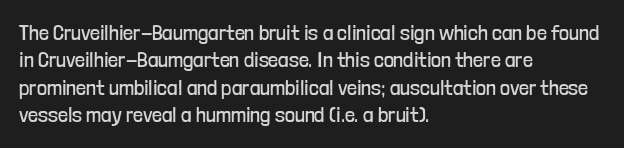
{"italic": "no", "bold": "no", "underline": "no", "align": "left", "line_spacing": "normal", "line_spacing_ratio": 1.25, "letter_spacing": "normal", "letter_spacing_em": 0.0, "glyph_px": 22}
